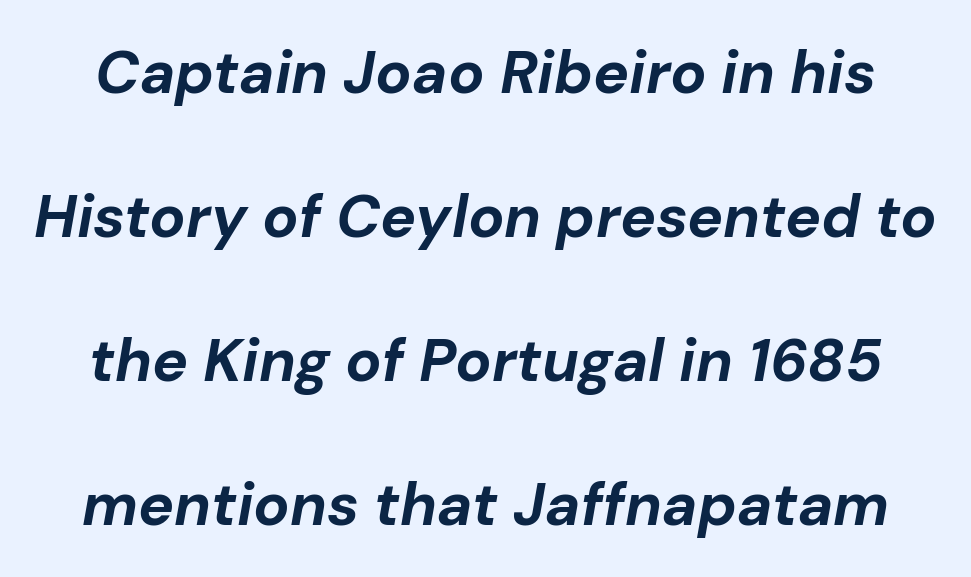
Q: Is the text bold? A: Yes.
Q: Is the text italic (slanted)? A: Yes, it leans right by about 10 degrees.
Q: Is the text underlined? A: No.
Q: Is the spacing between letters normal or unusually wide? A: Normal.
Q: Is the spacing between lines tight, normal or loose? A: Loose.
Q: Width (condensed, normal, or wide)? A: Normal.
Q: Stroke contrast? A: Low.
Q: x-height? A: Medium.
Q: Monospaced? A: No.
